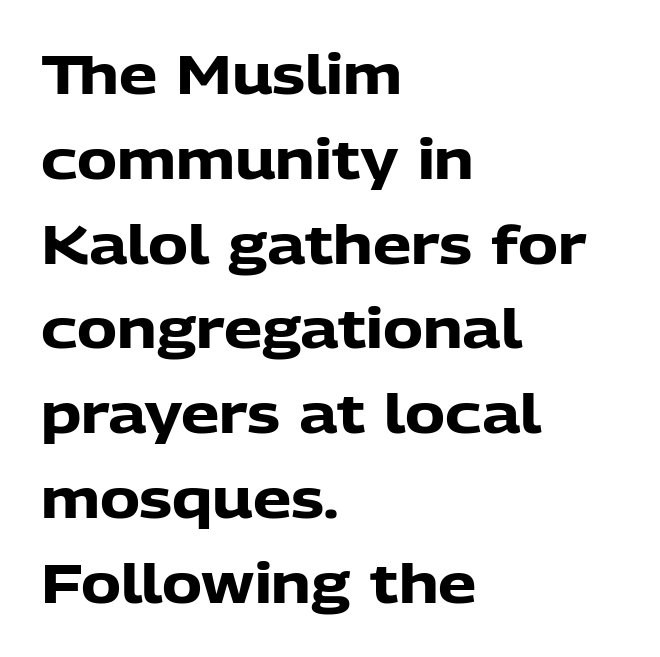
Typesetter's note: full bold, strokes at maximum text heaviness. Compared with typical body copy, the letter spacing here is the same. Is this a fixed-width face? No — the glyphs have proportional, varying widths. Nobody drew a line under any word here.
